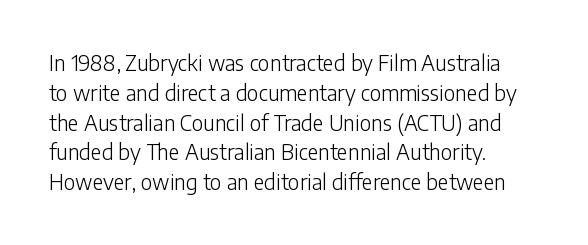
The image shows 21 px text type, upright; set left-aligned, normal line spacing (1.42x), normal letter spacing, not underlined.
